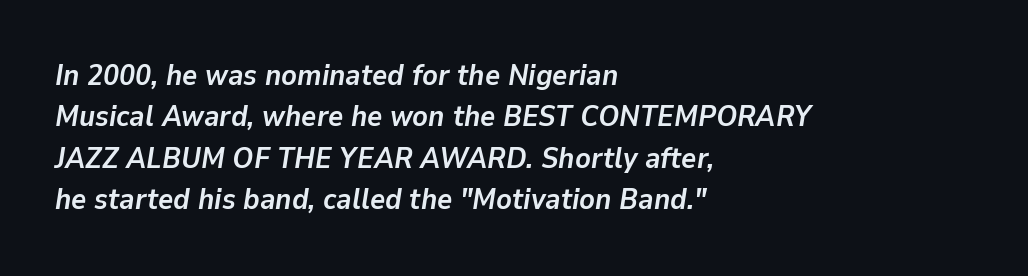
{"italic": "yes", "lean": "right", "slant_degrees": 9, "bold": "yes", "weight": "semibold", "width": "normal", "stroke_contrast": "low", "x_height": "medium", "monospaced": "no", "underline": "no", "align": "left", "line_spacing": "normal", "line_spacing_ratio": 1.43, "letter_spacing": "normal", "letter_spacing_em": 0.0, "glyph_px": 29}
